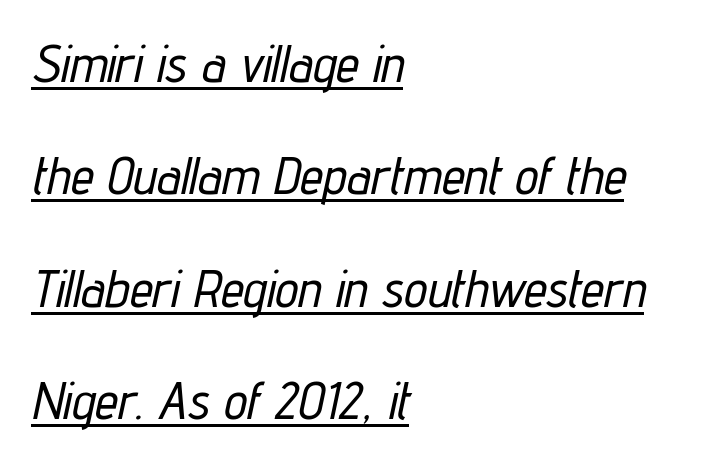
The image shows 52 px condensed type, italic (leaning right); set left-aligned, loose line spacing (2.16x), normal letter spacing, underlined; low stroke contrast and a medium x-height.
